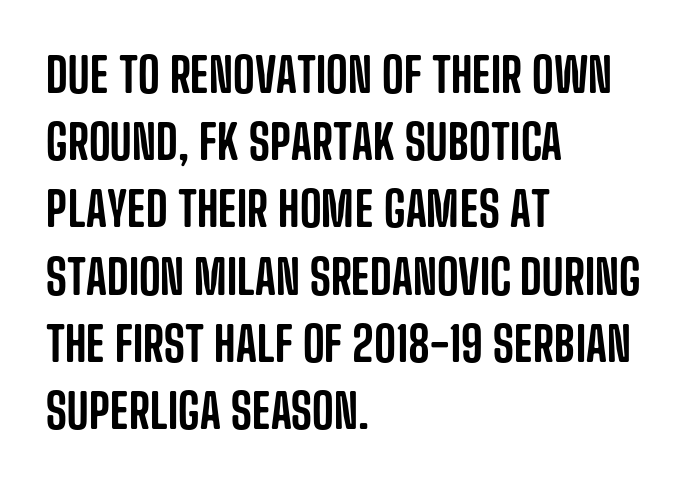
No word sits above an underline. The space between consecutive lines is moderate. To sum up the face: it is a sans, with no serifs. You could call the tracking neutral — neither tight nor loose.
